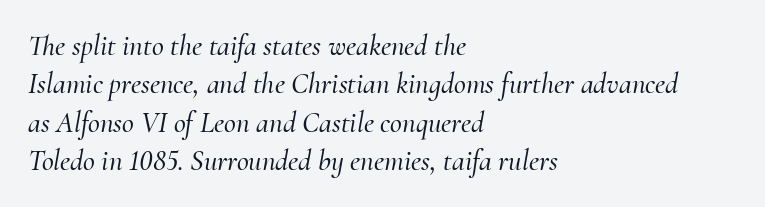
Q: Is the text italic (slanted)? A: Yes, it leans right by about 10 degrees.
Q: Is the typeface a serif or a sans-serif typeface? A: Serif.
Q: Is the text underlined? A: No.
Q: How is the paragraph aligned? A: Left-aligned.
Q: Is the spacing between letters normal or unusually wide? A: Normal.
Q: Is the spacing between lines tight, normal or loose? A: Normal.
Q: Width (condensed, normal, or wide)? A: Normal.
Q: Stroke contrast? A: Medium.
Q: x-height? A: Small.
Q: Monospaced? A: No.
